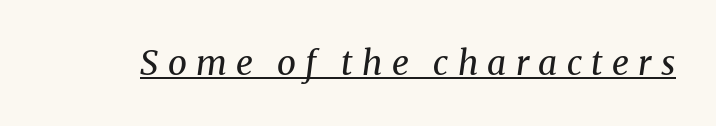
These lines are rendered in a variable-pitch font. The designer went with a serif here, giving each stem small feet. There is plenty of visible air inserted between adjacent glyphs. The font is comparable to plain body text, perhaps lighter. An italicized treatment has been applied to the whole sample.
